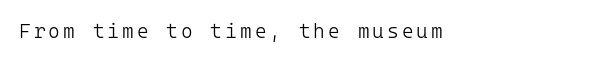
Q: Is the text bold? A: No.
Q: Is the text italic (slanted)? A: No, it is upright.
Q: Is the text underlined? A: No.
